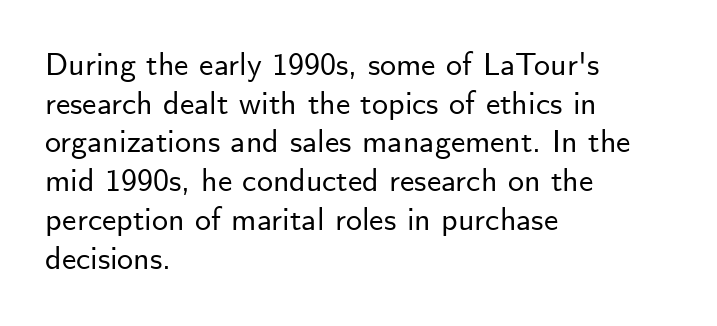
Q: Is the text italic (slanted)? A: No, it is upright.
Q: Is the typeface a serif or a sans-serif typeface? A: Sans-serif.
Q: Is the text underlined? A: No.
Q: How is the paragraph aligned? A: Left-aligned.
Q: Is the spacing between letters normal or unusually wide? A: Normal.
Q: Width (condensed, normal, or wide)? A: Normal.
Q: Stroke contrast? A: Low.
Q: x-height? A: Small.
Q: Monospaced? A: No.
